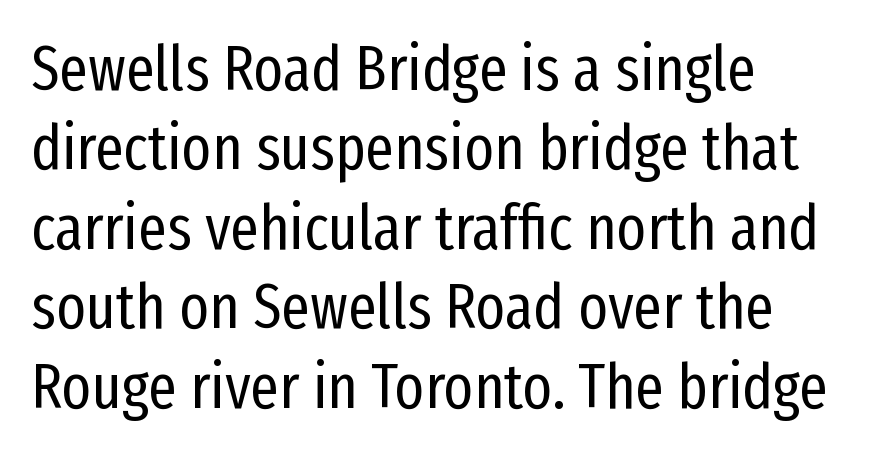
{"serif": "no", "italic": "no", "bold": "no", "weight": "regular", "width": "condensed", "stroke_contrast": "low", "x_height": "medium", "monospaced": "no", "underline": "no", "align": "left", "line_spacing": "normal", "line_spacing_ratio": 1.26, "letter_spacing": "normal", "letter_spacing_em": 0.0, "glyph_px": 63}
